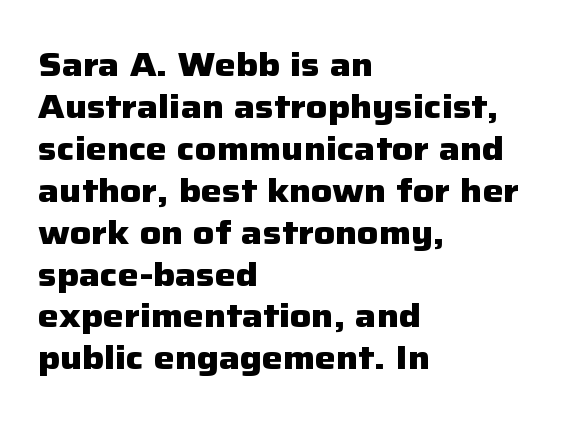
Q: Is the text bold? A: Yes.
Q: Is the text italic (slanted)? A: No, it is upright.
Q: Is the typeface a serif or a sans-serif typeface? A: Sans-serif.
Q: Is the text underlined? A: No.
Q: How is the paragraph aligned? A: Left-aligned.
Q: Is the spacing between letters normal or unusually wide? A: Normal.
Q: Is the spacing between lines tight, normal or loose? A: Normal.
Q: Width (condensed, normal, or wide)? A: Normal.
Q: Stroke contrast? A: Low.
Q: x-height? A: Medium.
Q: Monospaced? A: No.
